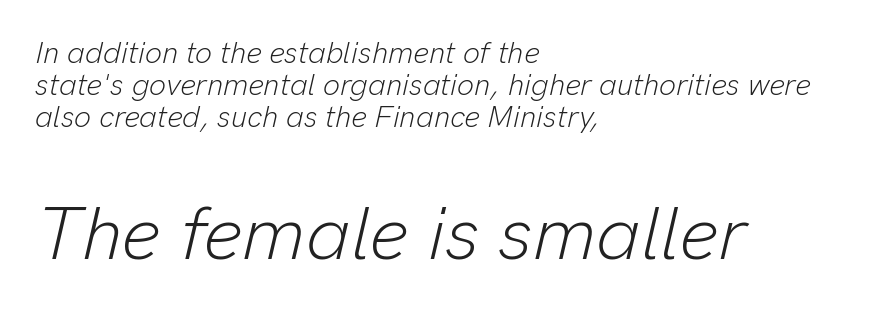
The image shows 75 px light type, italic (leaning right); set left-aligned, tight line spacing (1.07x), normal letter spacing, not underlined; the second (bottom) block is 2.5x larger; low stroke contrast and a medium x-height.
